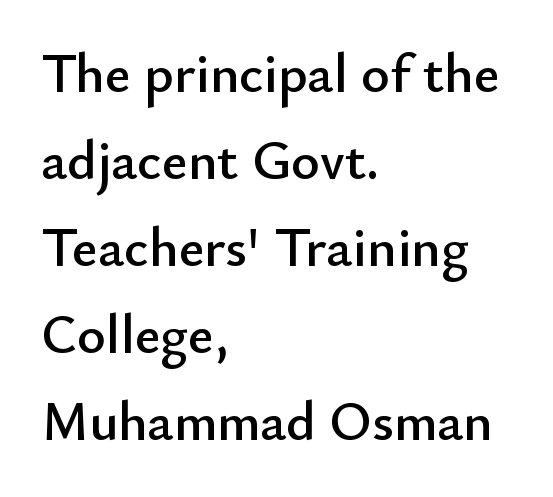
The image shows 55 px sans-serif type, upright; set left-aligned, normal line spacing (1.58x), normal letter spacing, not underlined; low stroke contrast and a small x-height.
